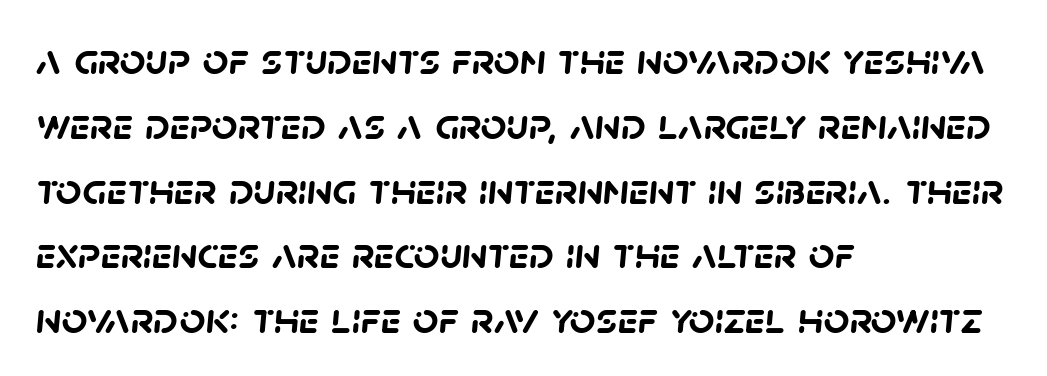
Quick note: underline off. These lines stack with their left ends in a neat column. Note the varied advance widths — an 'i' is clearly narrower than an 'm'. The vertical gap from one line to the next is medium.
